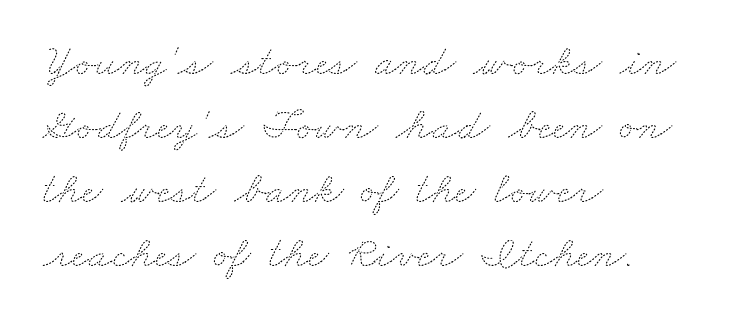
The image shows 45 px thin, wide type; set left-aligned, normal line spacing (1.42x), normal letter spacing, not underlined; medium stroke contrast and a small x-height.
